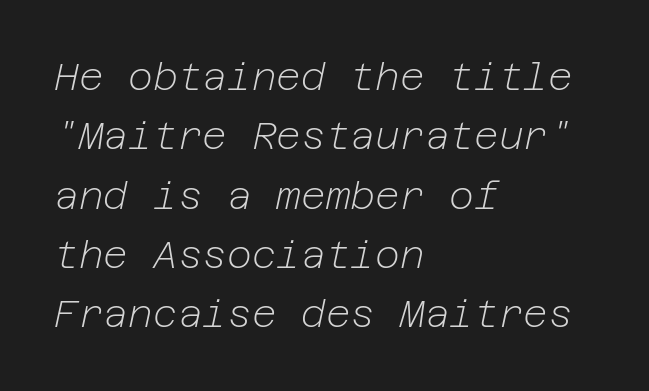
The image shows 38 px light type, italic (leaning right); set left-aligned, normal line spacing (1.56x), normal letter spacing, not underlined; low stroke contrast and a medium x-height.
